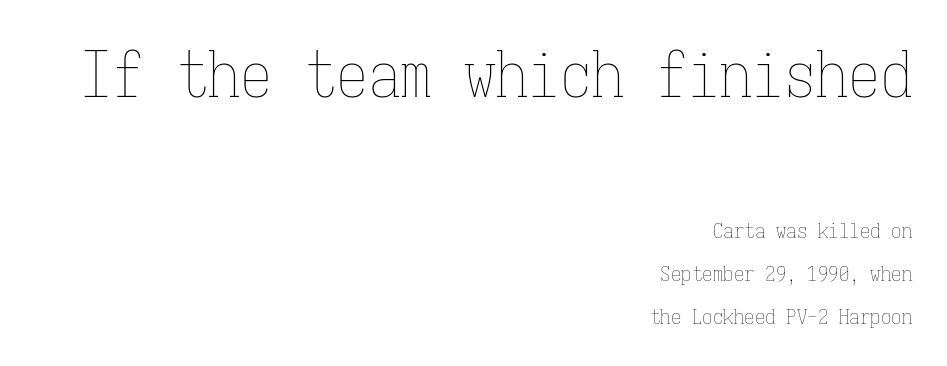
{"italic": "no", "bold": "no", "weight": "thin", "width": "condensed", "stroke_contrast": "low", "x_height": "medium", "monospaced": "yes", "underline": "no", "align": "right", "line_spacing": "loose", "line_spacing_ratio": 2.05, "letter_spacing": "normal", "letter_spacing_em": 0.0, "larger_block": "first", "size_ratio": 3.05, "glyph_px": 64}
